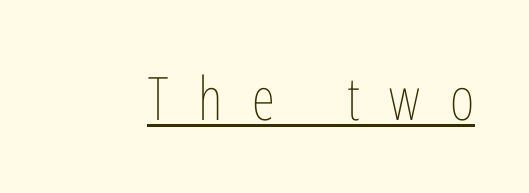
Proportional: the letters do not fall into vertical columns. Notice how a bar underscores the lettering throughout. Tall strokes in this sample are plumb rather than angled. Is this a heavy cut? Hardly; it is regular or lighter. The line texture is sparse and dotted thanks to wide tracking.
